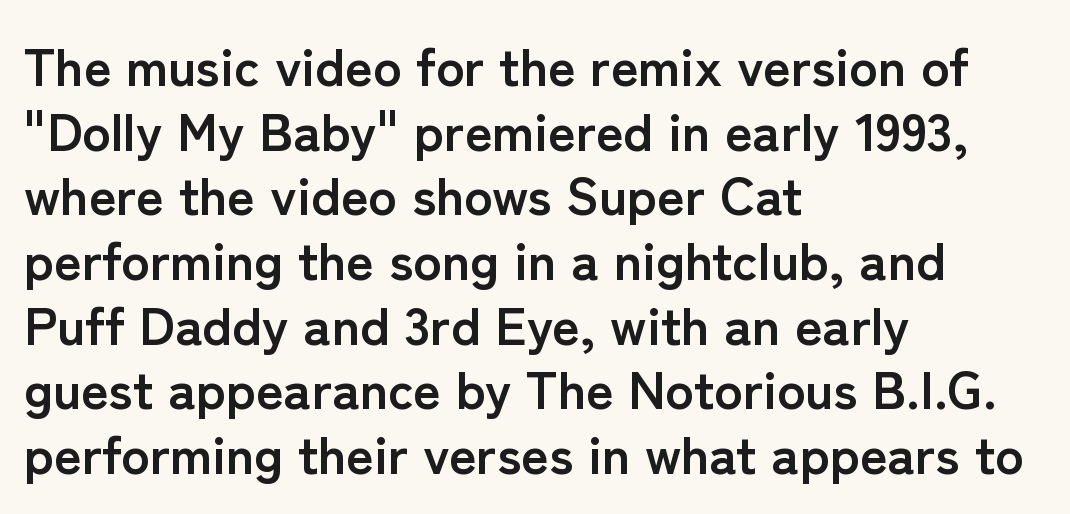
The image shows 53 px semibold sans-serif type, upright; set left-aligned, line spacing 1.22x, normal letter spacing, not underlined; low stroke contrast and a medium x-height.
